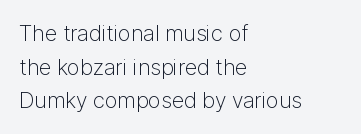
Q: Is the text bold? A: No.
Q: Is the text italic (slanted)? A: No, it is upright.
Q: Is the text underlined? A: No.
Q: How is the paragraph aligned? A: Left-aligned.
Q: Is the spacing between letters normal or unusually wide? A: Normal.
Q: Is the spacing between lines tight, normal or loose? A: Normal.
